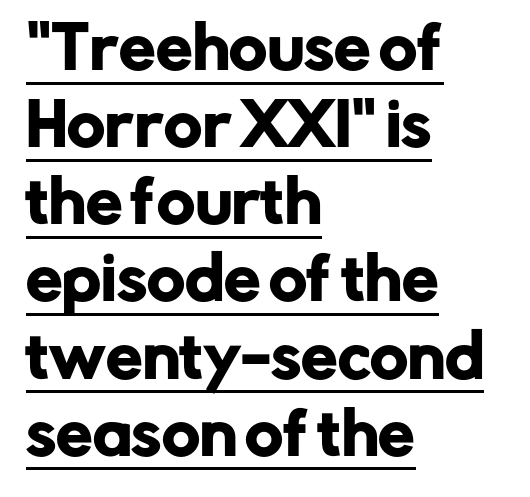
Q: Is the text italic (slanted)? A: No, it is upright.
Q: Is the typeface a serif or a sans-serif typeface? A: Sans-serif.
Q: Is the text underlined? A: Yes.
Q: How is the paragraph aligned? A: Left-aligned.
Q: Is the spacing between letters normal or unusually wide? A: Normal.
Q: Is the spacing between lines tight, normal or loose? A: Normal.
Q: Width (condensed, normal, or wide)? A: Normal.
Q: Stroke contrast? A: Low.
Q: x-height? A: Medium.
Q: Monospaced? A: No.
